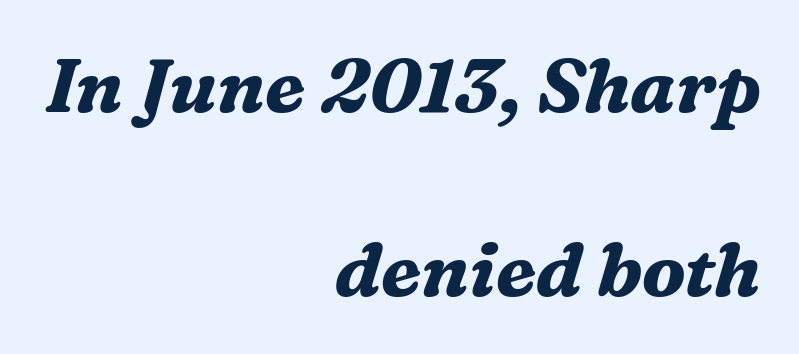
The image shows 75 px bold serif type, italic (leaning right); set right-aligned, loose line spacing (2.45x), normal letter spacing, not underlined; medium stroke contrast and a medium x-height.
